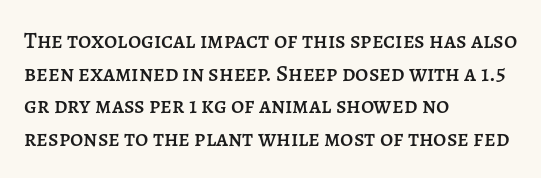
The image shows 23 px text type, upright; set left-aligned, normal line spacing (1.42x), normal letter spacing, not underlined.
